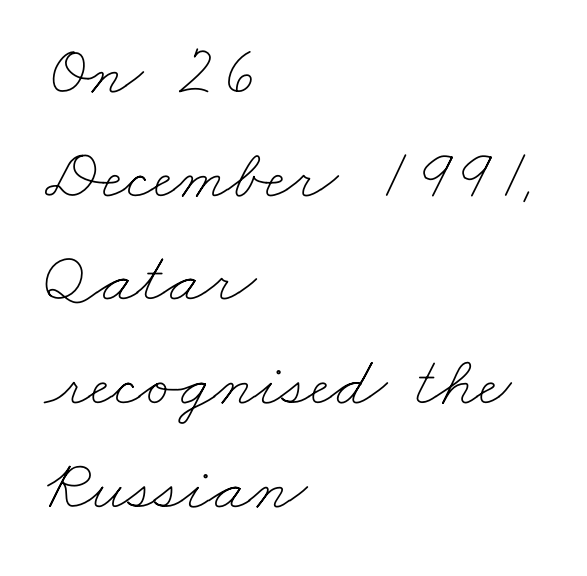
Is this a heavy cut? Hardly; it is regular or lighter. Glyph-to-glyph distance matches everyday printed text. Do the characters align in a grid? No, the font is proportional. Caption: multi-line text, flush left, ragged right.
